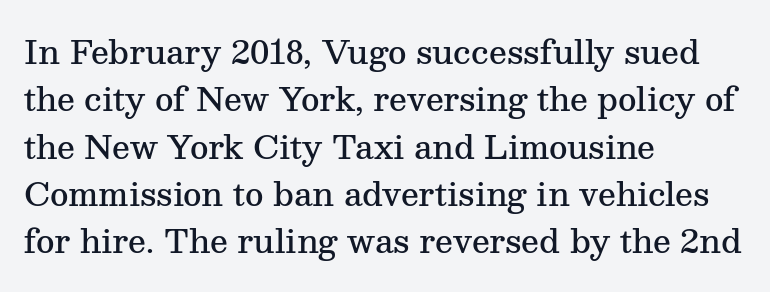
Q: Is the text bold? A: Semi-bold.
Q: Is the text italic (slanted)? A: No, it is upright.
Q: Is the typeface a serif or a sans-serif typeface? A: Serif.
Q: Is the text underlined? A: No.
Q: How is the paragraph aligned? A: Left-aligned.
Q: Is the spacing between letters normal or unusually wide? A: Normal.
Q: Is the spacing between lines tight, normal or loose? A: Normal.
Q: Width (condensed, normal, or wide)? A: Normal.
Q: Stroke contrast? A: Medium.
Q: x-height? A: Medium.
Q: Monospaced? A: No.
